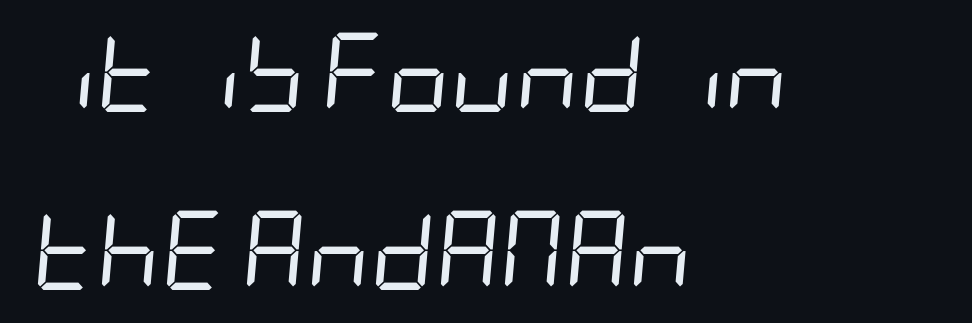
Stems here are at most as thick as an everyday book face. Interline gaps are noticeably wide in this sample. Bare-footed words on every line. The paragraph shown leans on its left margin.
